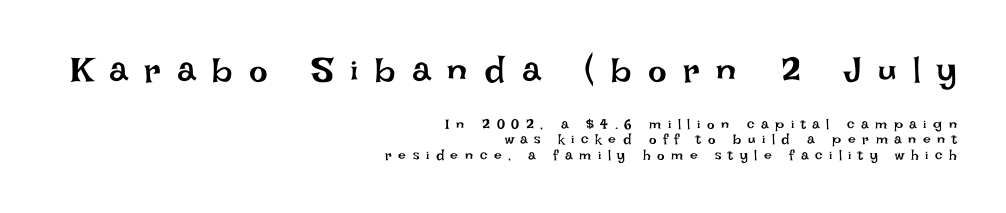
Q: Is the text bold? A: No.
Q: Is the text italic (slanted)? A: No, it is upright.
Q: Is the text underlined? A: No.
Q: How is the paragraph aligned? A: Right-aligned.
Q: Is the spacing between letters normal or unusually wide? A: Unusually wide.
Q: Is the spacing between lines tight, normal or loose? A: Tight.
Q: Which block of text is set in a larger size, the first (top) or the second (bottom)? A: The first (top) one.
Q: Width (condensed, normal, or wide)? A: Normal.
Q: Stroke contrast? A: Low.
Q: x-height? A: Large.
Q: Monospaced? A: No.
